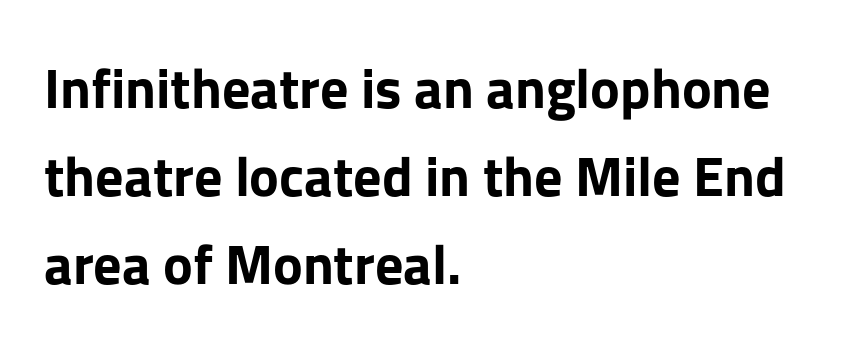
Compared with a centered layout, this one pins lines to the left instead. These lines were composed using upright roman letters. Clear beneath every line of the passage. This sample has the flowing, uneven cadence of proportional lettering. In terms of weight, the rendering is a true, heavy bold.
